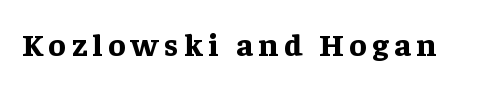
{"serif": "yes", "italic": "no", "bold": "yes", "weight": "bold", "width": "normal", "stroke_contrast": "low", "x_height": "medium", "monospaced": "no", "underline": "no", "glyph_px": 32}
